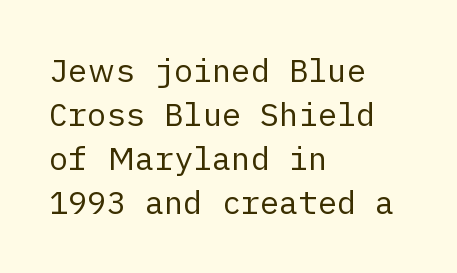
Bold? No — there's no thickening of the strokes. The ragged edge is on the right, which tells us the setting is flush left. This sample keeps an unexceptional amount of space between lines. Does the lettering tilt? It doesn't — this is upright. Students, note that the glyphs here touch the page at normal intervals.
